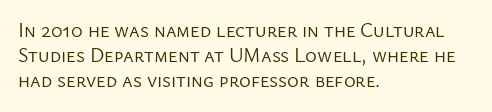
Q: Is the text bold? A: No.
Q: Is the text italic (slanted)? A: No, it is upright.
Q: Is the text underlined? A: No.
Q: How is the paragraph aligned? A: Left-aligned.
Q: Is the spacing between letters normal or unusually wide? A: Normal.
Q: Is the spacing between lines tight, normal or loose? A: Normal.
